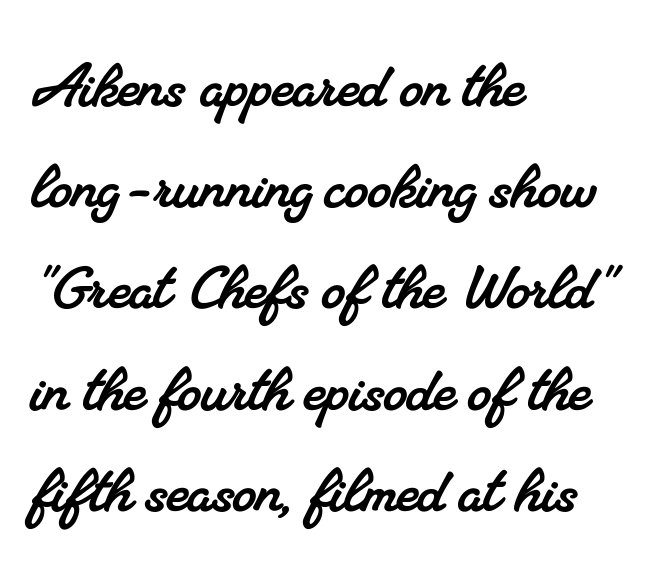
A typesetter would call this leading conventional body-copy spacing. You could not count columns in this text — the font is proportionally spaced. The face used here is seriffed, in the tradition of book romans. A classic flush-left, rag-right setting is used for this passage. Underlining? Definitely not there.
